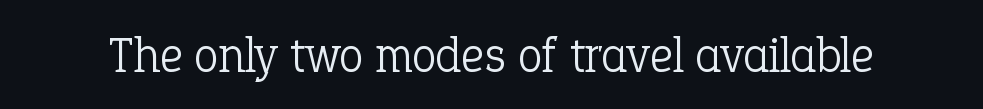
These lines are rendered in a variable-pitch font. Italic? Not at all — the glyphs are vertical. Classification — serif. The strip under each line holds only bare page.
